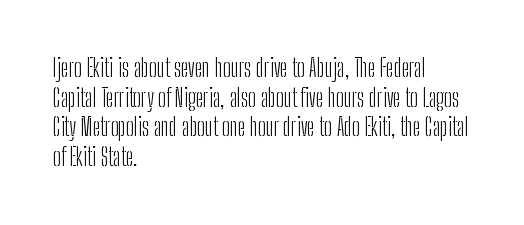
The image shows 24 px text type, upright; set left-aligned, line spacing 1.23x, normal letter spacing, not underlined.
